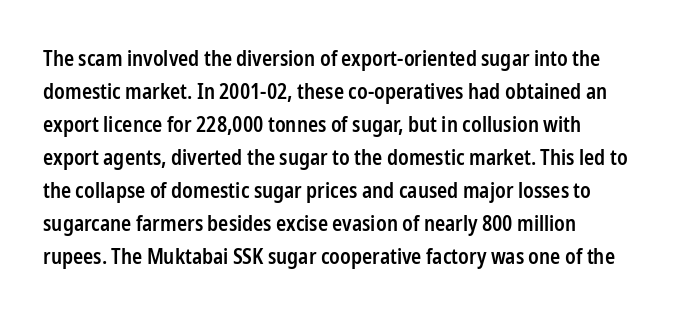
You could call the tracking neutral — neither tight nor loose. Which margin do the lines hug? The left one — the right edge is uneven. Regarding leading, the lines here are spaced in the standard way. Does the weight exceed regular? Yes, but only to semibold. The glyphs are unaccompanied by any horizontal stroke below them.
